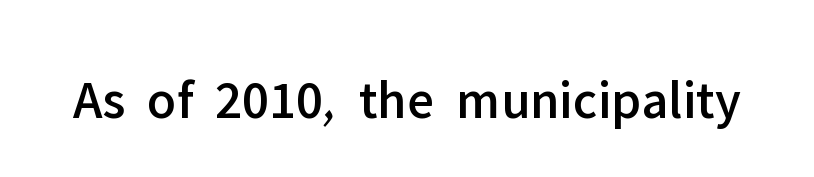
Is this a fixed-width face? No — the glyphs have proportional, varying widths. Font category for this specimen: sans-serif. Descenders are the only things crossing below the line. Ordinary non-slanted type is in use.
